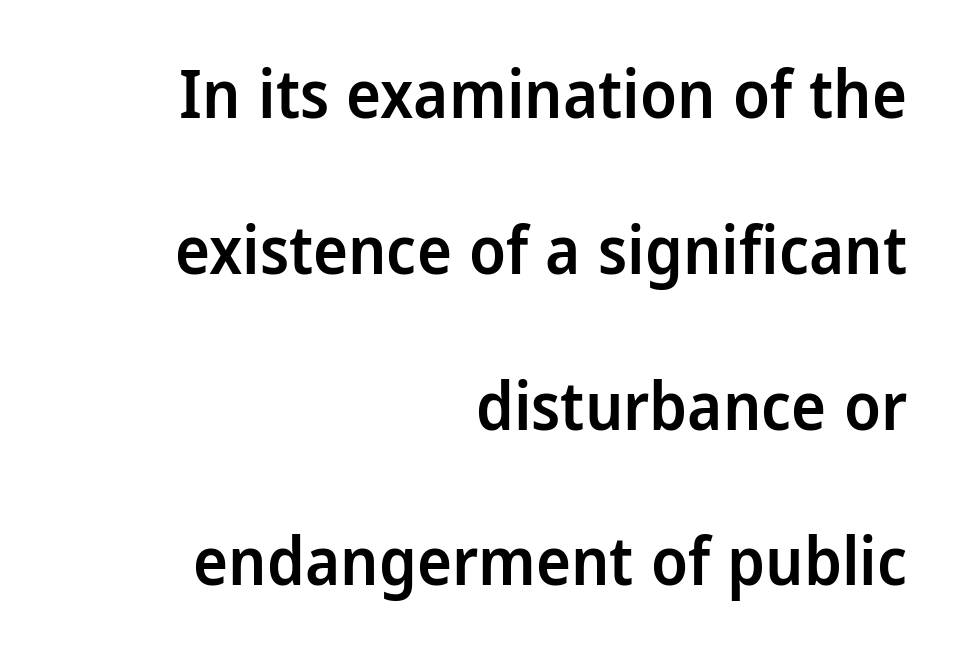
The image shows 66 px semibold sans-serif type, upright; set right-aligned, loose line spacing (2.36x), normal letter spacing, not underlined; low stroke contrast and a medium x-height.
